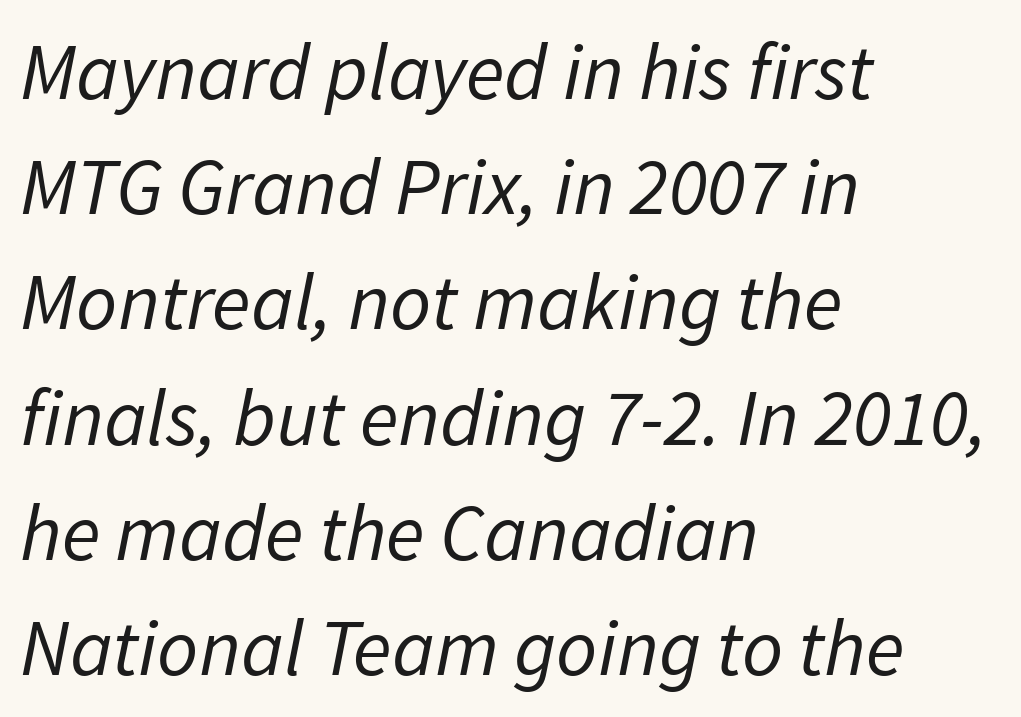
A bare baseline throughout the passage. Think of a printed novel: that variable character pitch is what you see here. The weight tops out at a normal text grade. The ragged edge is on the right, which tells us the setting is flush left.
